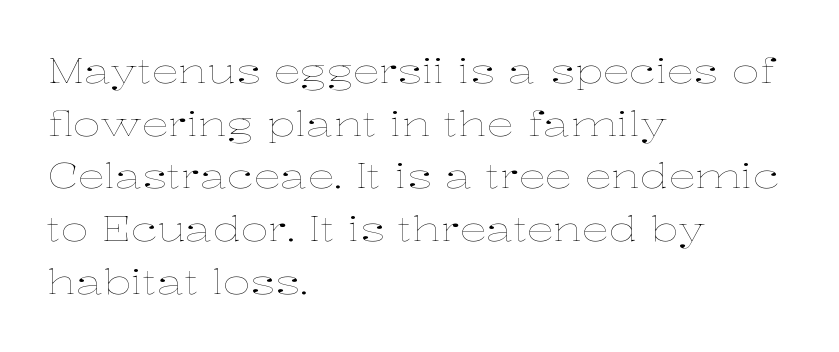
Q: Is the text bold? A: No.
Q: Is the text italic (slanted)? A: No, it is upright.
Q: Is the text underlined? A: No.
Q: How is the paragraph aligned? A: Left-aligned.
Q: Is the spacing between letters normal or unusually wide? A: Normal.
Q: Is the spacing between lines tight, normal or loose? A: Normal.
Q: Width (condensed, normal, or wide)? A: Wide.
Q: Stroke contrast? A: Low.
Q: x-height? A: Medium.
Q: Monospaced? A: No.
